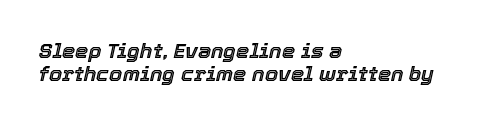
{"italic": "yes", "lean": "right", "slant_degrees": 12, "underline": "no", "align": "left", "line_spacing": "tight", "line_spacing_ratio": 1.09, "letter_spacing": "normal", "letter_spacing_em": 0.0, "glyph_px": 21}
